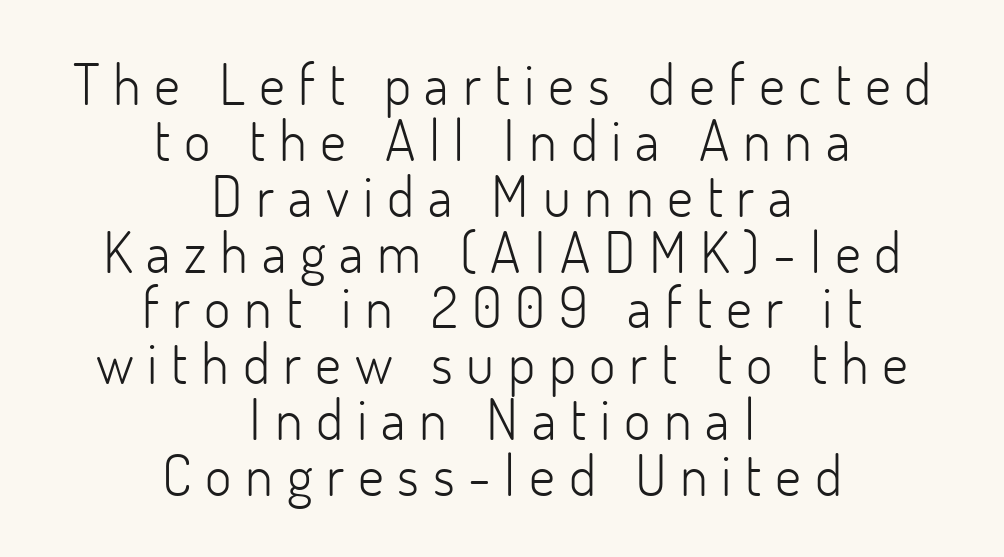
The image shows 57 px light sans-serif type, upright; set centered, tight line spacing (0.98x), unusually wide letter spacing (+0.24 em), not underlined; low stroke contrast and a small x-height.
